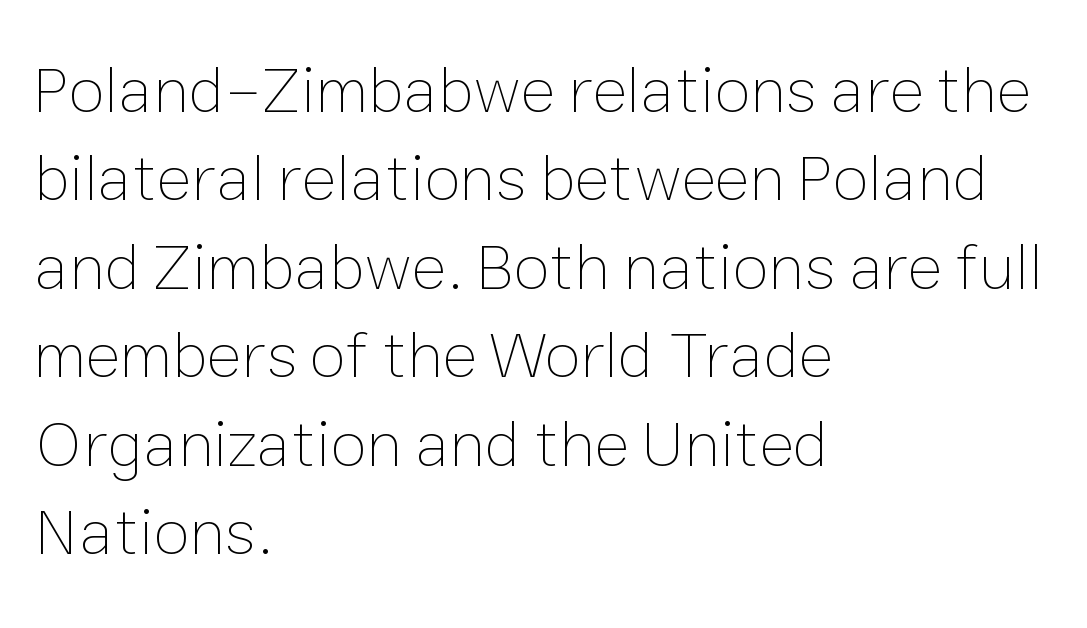
Q: Is the text bold? A: No.
Q: Is the text italic (slanted)? A: No, it is upright.
Q: Is the text underlined? A: No.
Q: How is the paragraph aligned? A: Left-aligned.
Q: Is the spacing between letters normal or unusually wide? A: Normal.
Q: Is the spacing between lines tight, normal or loose? A: Normal.
Q: Width (condensed, normal, or wide)? A: Normal.
Q: Stroke contrast? A: Low.
Q: x-height? A: Medium.
Q: Monospaced? A: No.
